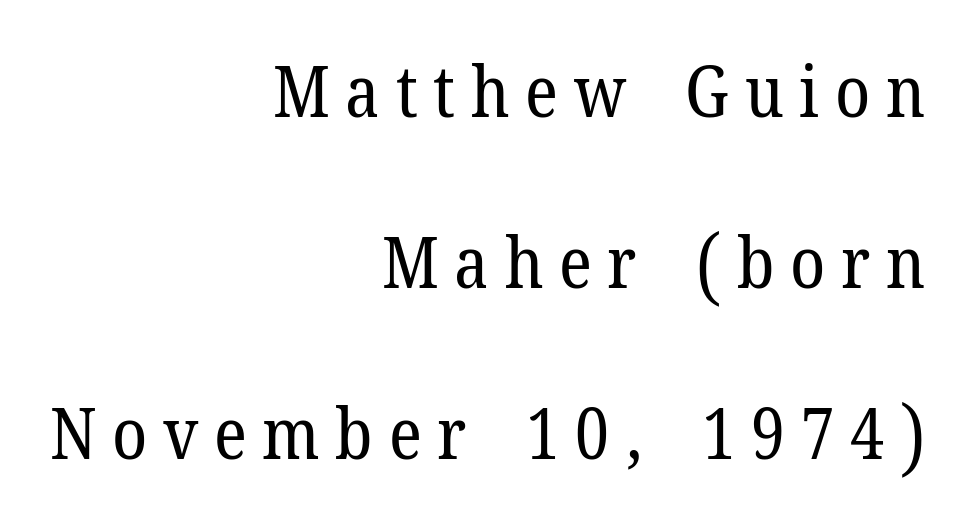
The image shows 71 px regular-weight serif type, upright; set right-aligned, loose line spacing (2.41x), unusually wide letter spacing (+0.22 em), not underlined; low stroke contrast and a medium x-height.
